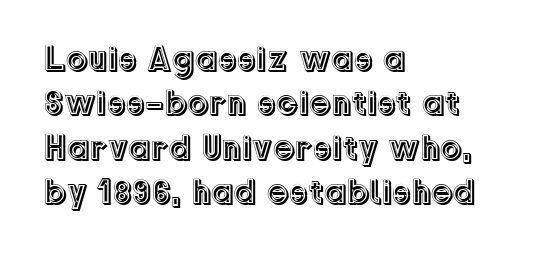
No word sits above an underline. When letters stand straight like this, we call the style roman or upright. The paragraph has a hard left edge and a soft right edge. Leading matches the norm, producing a regular column. These lines are rendered in a variable-pitch font.
